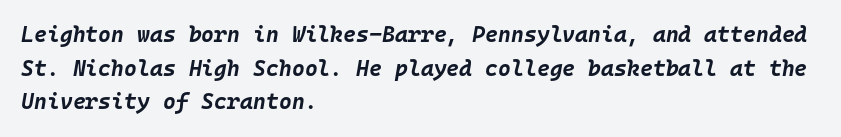
{"italic": "yes", "lean": "right", "slant_degrees": 10, "bold": "yes", "underline": "no", "align": "left", "line_spacing": "normal", "line_spacing_ratio": 1.53, "letter_spacing": "normal", "letter_spacing_em": 0.0, "glyph_px": 22}
